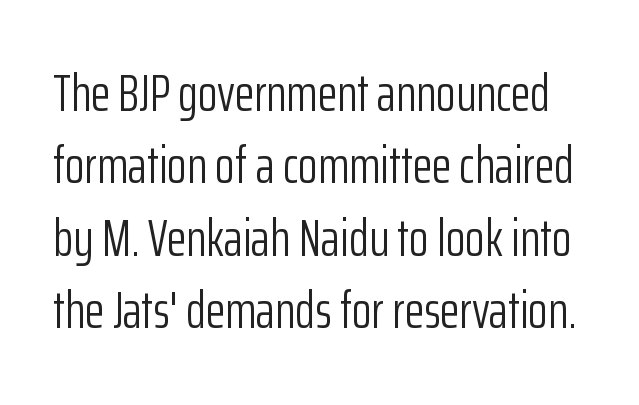
Q: Is the text bold? A: No.
Q: Is the text italic (slanted)? A: No, it is upright.
Q: Is the typeface a serif or a sans-serif typeface? A: Sans-serif.
Q: Is the text underlined? A: No.
Q: Is the spacing between letters normal or unusually wide? A: Normal.
Q: Is the spacing between lines tight, normal or loose? A: Normal.
Q: Width (condensed, normal, or wide)? A: Condensed.
Q: Stroke contrast? A: Low.
Q: x-height? A: Medium.
Q: Monospaced? A: No.
